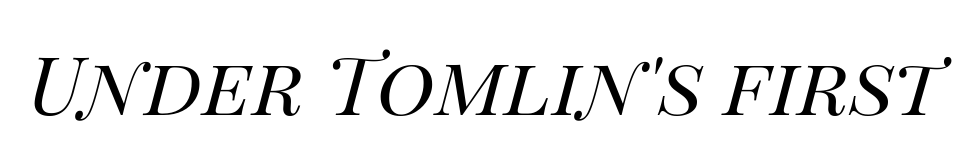
Designer's note — italics engaged. Characters follow at the spacing the type designer built in. Heaviness? Minimal to ordinary, like unemphasized prose. The glyphs are unaccompanied by any horizontal stroke below them.
